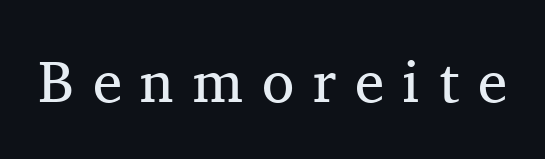
{"serif": "yes", "italic": "no", "bold": "no", "weight": "regular", "width": "normal", "stroke_contrast": "medium", "x_height": "medium", "monospaced": "no", "underline": "no", "letter_spacing": "wide", "letter_spacing_em": 0.32, "glyph_px": 59}
